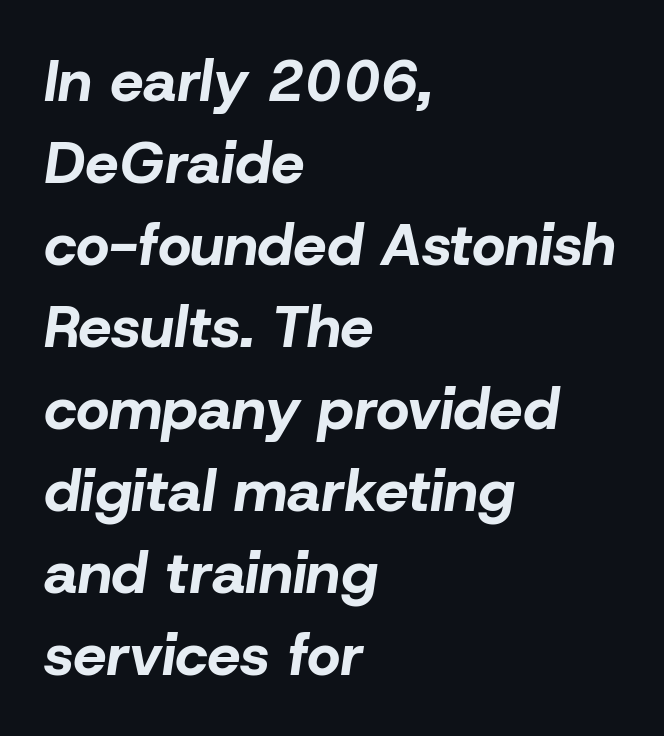
Q: Is the text bold? A: Yes.
Q: Is the text italic (slanted)? A: Yes, it leans right by about 8 degrees.
Q: Is the text underlined? A: No.
Q: How is the paragraph aligned? A: Left-aligned.
Q: Is the spacing between letters normal or unusually wide? A: Normal.
Q: Is the spacing between lines tight, normal or loose? A: Normal.
Q: Width (condensed, normal, or wide)? A: Normal.
Q: Stroke contrast? A: Low.
Q: x-height? A: Medium.
Q: Monospaced? A: No.
